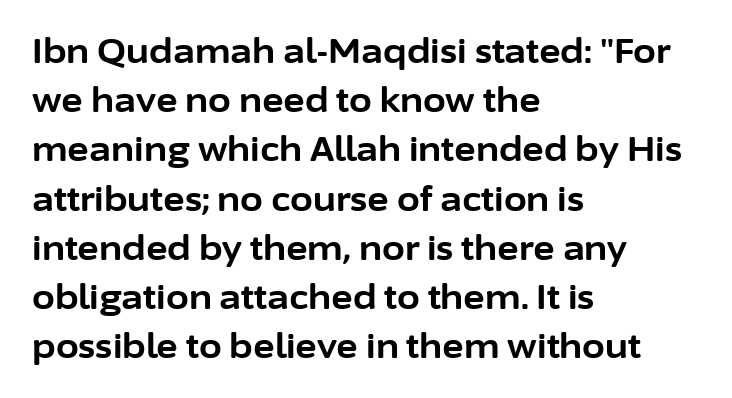
Q: Is the text bold? A: Yes.
Q: Is the text italic (slanted)? A: No, it is upright.
Q: Is the typeface a serif or a sans-serif typeface? A: Sans-serif.
Q: Is the text underlined? A: No.
Q: How is the paragraph aligned? A: Left-aligned.
Q: Is the spacing between letters normal or unusually wide? A: Normal.
Q: Is the spacing between lines tight, normal or loose? A: Normal.
Q: Width (condensed, normal, or wide)? A: Normal.
Q: Stroke contrast? A: Low.
Q: x-height? A: Medium.
Q: Monospaced? A: No.
